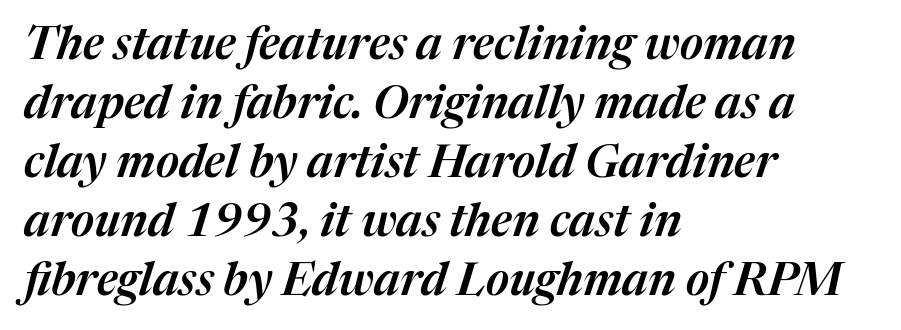
The image shows 45 px text type, italic (leaning right); set left-aligned, normal line spacing (1.31x), normal letter spacing, not underlined; medium stroke contrast and a medium x-height.
